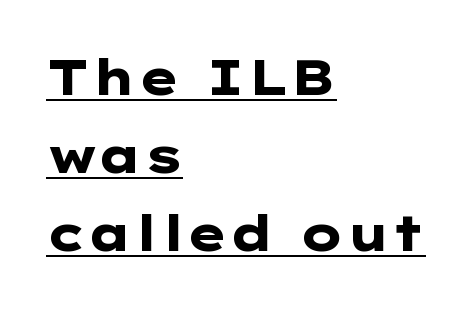
Q: Is the text bold? A: Yes.
Q: Is the text italic (slanted)? A: No, it is upright.
Q: Is the typeface a serif or a sans-serif typeface? A: Sans-serif.
Q: Is the text underlined? A: Yes.
Q: How is the paragraph aligned? A: Left-aligned.
Q: Is the spacing between letters normal or unusually wide? A: Normal.
Q: Is the spacing between lines tight, normal or loose? A: Normal.
Q: Width (condensed, normal, or wide)? A: Wide.
Q: Stroke contrast? A: Low.
Q: x-height? A: Medium.
